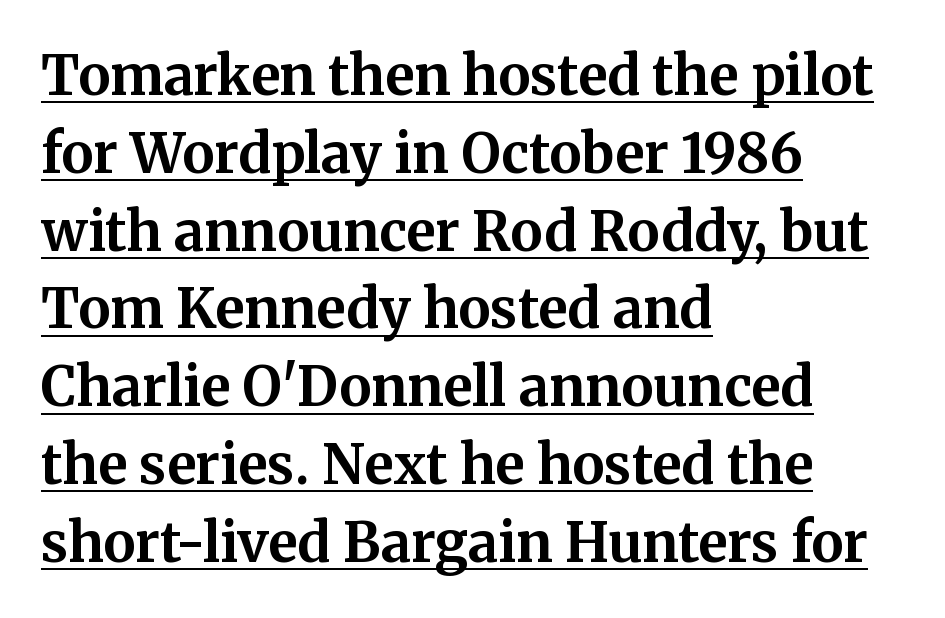
{"serif": "yes", "italic": "no", "bold": "yes", "weight": "bold", "width": "normal", "stroke_contrast": "medium", "x_height": "medium", "monospaced": "no", "underline": "yes", "align": "left", "line_spacing": "normal", "line_spacing_ratio": 1.44, "letter_spacing": "normal", "letter_spacing_em": 0.0, "glyph_px": 54}
